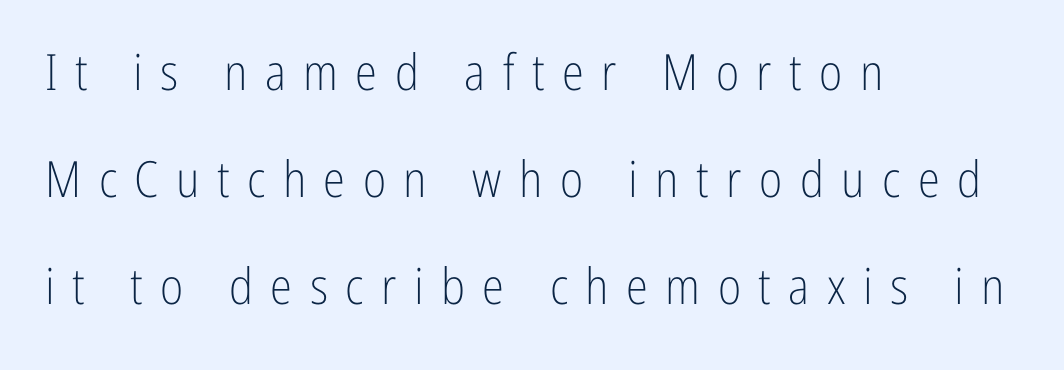
The image shows 50 px light, condensed sans-serif type, upright; set left-aligned, loose line spacing (2.14x), unusually wide letter spacing (+0.35 em), not underlined; low stroke contrast and a medium x-height.
